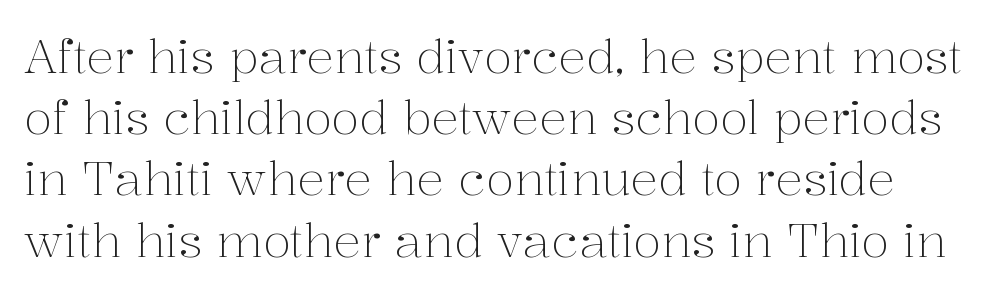
This sample uses a serif face. Unlike italic type, these characters show no tilt at all. Successive baselines arrive at the customary interval. Here the designer chose a conventional face with non-uniform glyph widths. Quick note: underline off. Unbolded letterforms with no extra heft.
